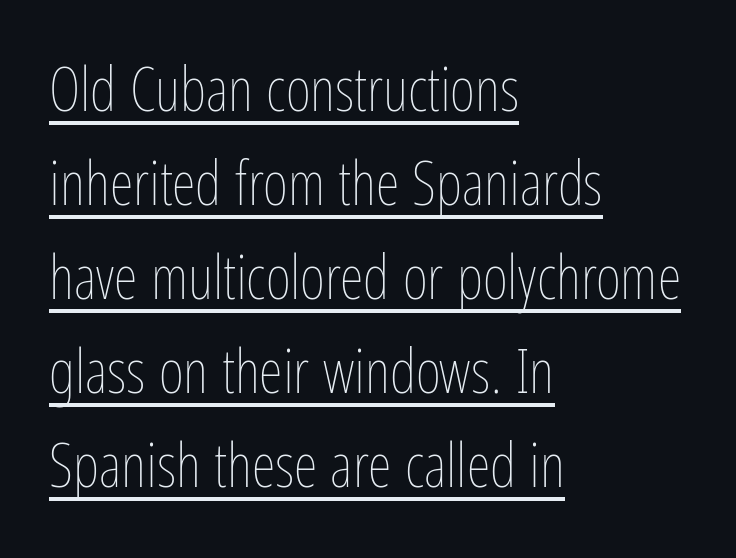
Ink coverage per letter is moderate at most. The compositor pushed each line to the left boundary. A typesetter would call this proportional, since set widths differ per character. Every stem runs plumb, perpendicular to the baseline. Every word sits above its own underline.
